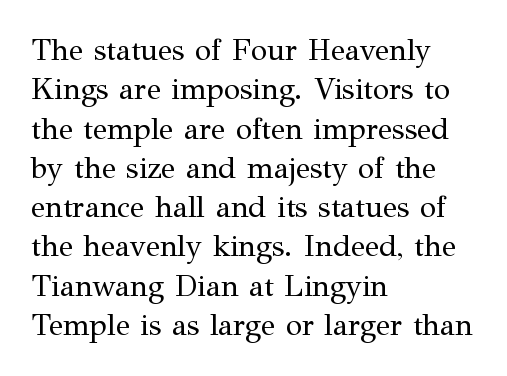
You can tell it's not italic because the verticals are truly vertical. Quick note: interline space is typical. These lines keep a tight, regular rhythm from letter to letter. A clean baseline with only descenders dipping below it.
